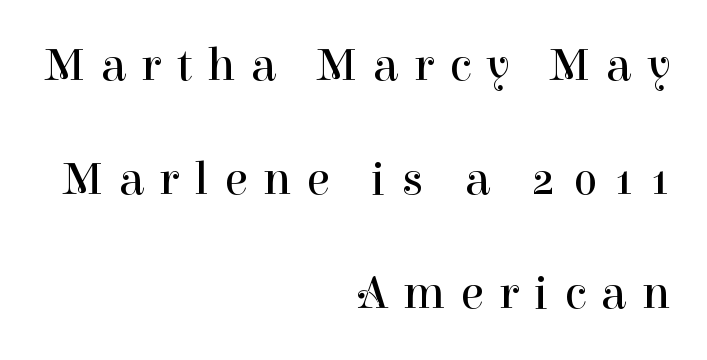
{"serif": "yes", "italic": "no", "bold": "no", "weight": "regular", "width": "normal", "stroke_contrast": "high", "x_height": "medium", "monospaced": "no", "underline": "no", "align": "right", "line_spacing": "loose", "line_spacing_ratio": 2.38, "letter_spacing": "wide", "letter_spacing_em": 0.32, "glyph_px": 48}
